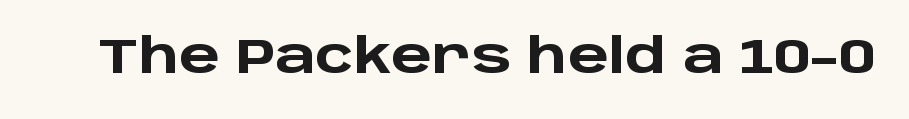
The image shows 48 px heavy, wide sans-serif type, upright; set normal letter spacing, not underlined; low stroke contrast and a large x-height.
